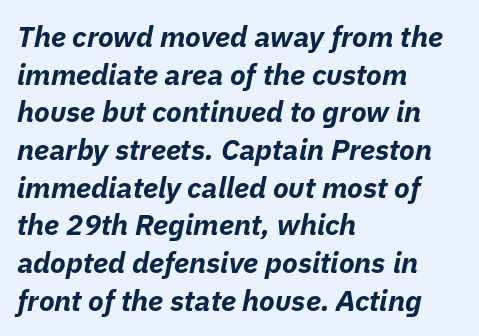
Q: Is the text bold? A: Yes.
Q: Is the text italic (slanted)? A: Yes, it leans right by about 11 degrees.
Q: Is the text underlined? A: No.
Q: How is the paragraph aligned? A: Left-aligned.
Q: Is the spacing between letters normal or unusually wide? A: Normal.
Q: Is the spacing between lines tight, normal or loose? A: Normal.
Q: Width (condensed, normal, or wide)? A: Normal.
Q: Stroke contrast? A: Low.
Q: x-height? A: Medium.
Q: Monospaced? A: No.
